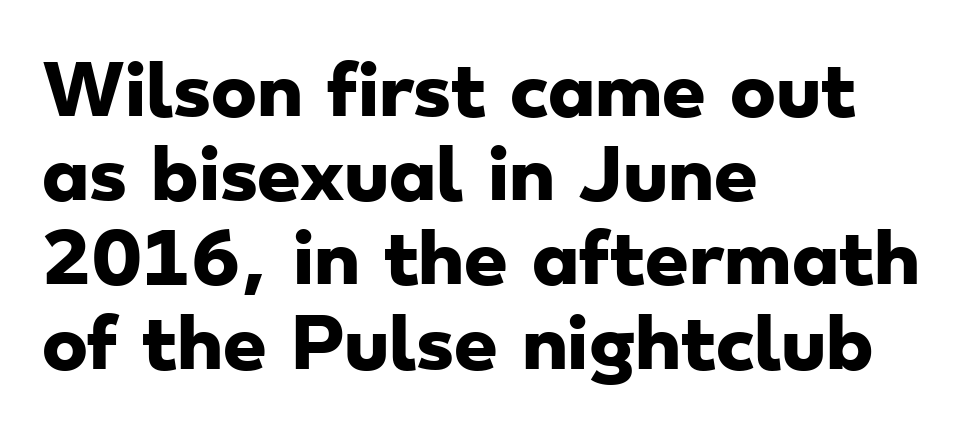
In CSS terms this would be text-align: left. Has an underline been added? It has not. Looks like regular typesetting: each glyph gets only the width it needs. Nothing unusual about the tracking: characters are spaced as the font intends. Emphasis by weight is at full strength: bold.
